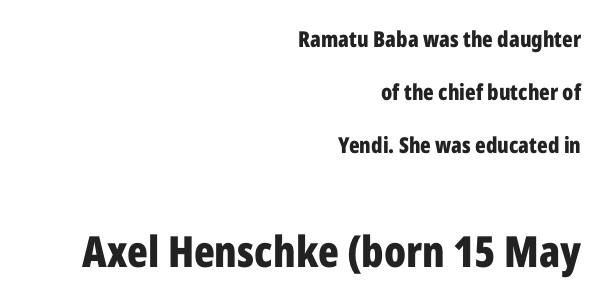
The image shows 43 px bold, condensed sans-serif type, upright; set right-aligned, loose line spacing (2.42x), normal letter spacing, not underlined; the second (bottom) block is 1.95x larger; low stroke contrast and a medium x-height.
